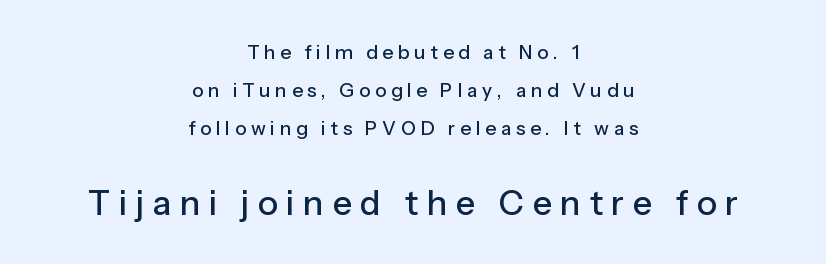
Q: Is the text italic (slanted)? A: No, it is upright.
Q: Is the typeface a serif or a sans-serif typeface? A: Sans-serif.
Q: Is the text underlined? A: No.
Q: How is the paragraph aligned? A: Centered.
Q: Is the spacing between letters normal or unusually wide? A: Unusually wide.
Q: Is the spacing between lines tight, normal or loose? A: Loose.
Q: Which block of text is set in a larger size, the first (top) or the second (bottom)? A: The second (bottom) one.
Q: Width (condensed, normal, or wide)? A: Normal.
Q: Stroke contrast? A: Low.
Q: x-height? A: Medium.
Q: Monospaced? A: No.
